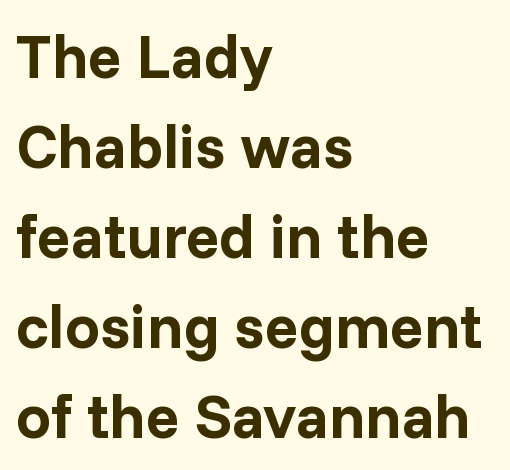
Every row of glyphs begins at an identical x-position on the left. The typeface chosen for these lines omits serifs. The passage shown stacks its lines at a standard gap. Weight check: bold — yes, fully. The axis of the letterforms is exactly vertical. The passage shown is typed in a proportional face where columns would drift.
